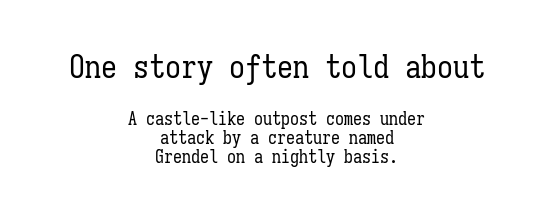
The image shows 32 px regular-weight, condensed type, upright, monospaced; set centered, tight line spacing (1.07x), normal letter spacing, not underlined; the first (top) block is 1.78x larger; low stroke contrast and a medium x-height.
